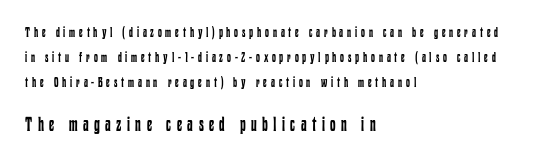
{"italic": "no", "bold": "no", "underline": "no", "align": "left", "line_spacing_ratio": 1.77, "letter_spacing": "wide", "letter_spacing_em": 0.27, "larger_block": "second", "size_ratio": 1.43, "glyph_px": 20}
